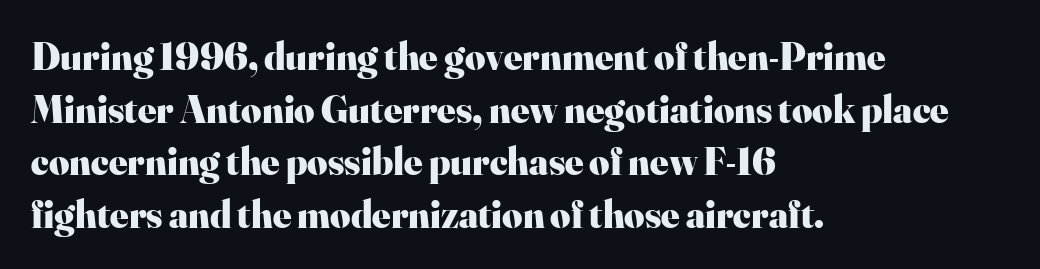
The paragraph has a hard left edge and a soft right edge. This rendering features lettering with no underline. The characters display serif detailing at their extremities. Proportional: the letters do not fall into vertical columns.
